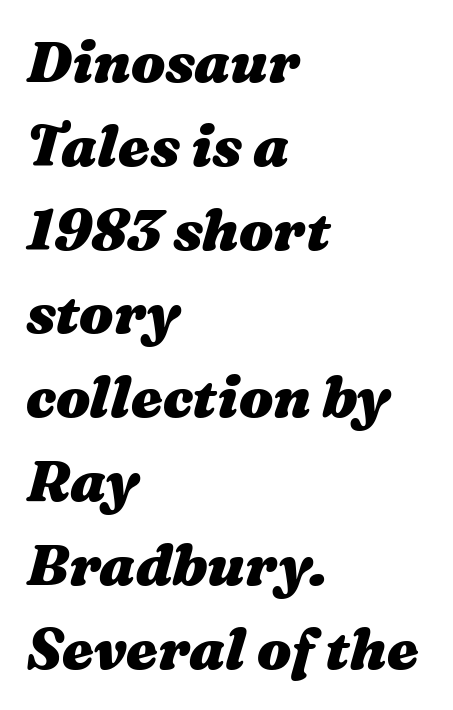
Q: Is the text bold? A: Yes.
Q: Is the text italic (slanted)? A: Yes, it leans right by about 16 degrees.
Q: Is the text underlined? A: No.
Q: How is the paragraph aligned? A: Left-aligned.
Q: Is the spacing between letters normal or unusually wide? A: Normal.
Q: Is the spacing between lines tight, normal or loose? A: Normal.
Q: Width (condensed, normal, or wide)? A: Wide.
Q: Stroke contrast? A: Medium.
Q: x-height? A: Medium.
Q: Monospaced? A: No.
